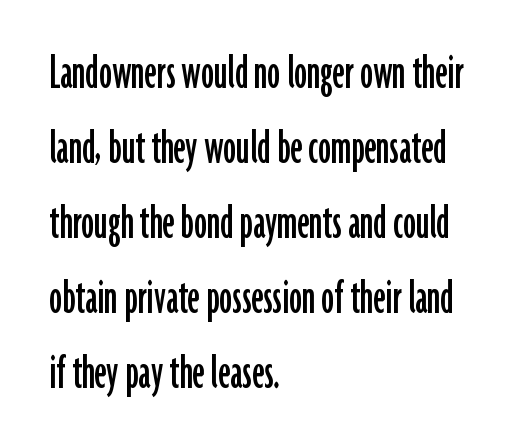
Q: Is the text italic (slanted)? A: No, it is upright.
Q: Is the typeface a serif or a sans-serif typeface? A: Sans-serif.
Q: Is the text underlined? A: No.
Q: How is the paragraph aligned? A: Left-aligned.
Q: Is the spacing between letters normal or unusually wide? A: Normal.
Q: Is the spacing between lines tight, normal or loose? A: Normal.
Q: Width (condensed, normal, or wide)? A: Condensed.
Q: Stroke contrast? A: Low.
Q: x-height? A: Medium.
Q: Monospaced? A: No.
